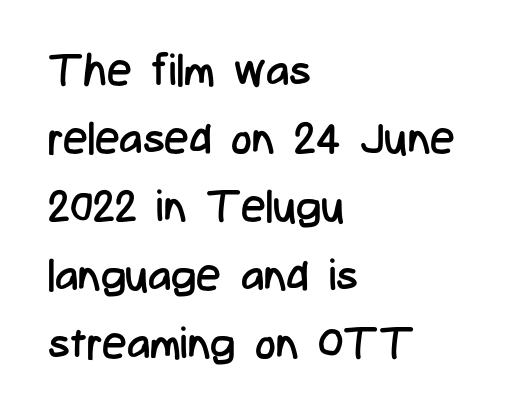
What's the leading like? Ordinary, nothing unusual. Note the varied advance widths — an 'i' is clearly narrower than an 'm'. The letterforms sit shoulder to shoulder at normal distance. These lines are composed in type without serifs. Heaviness? Minimal to ordinary, like unemphasized prose. Descender tails drop into unmarked territory.
